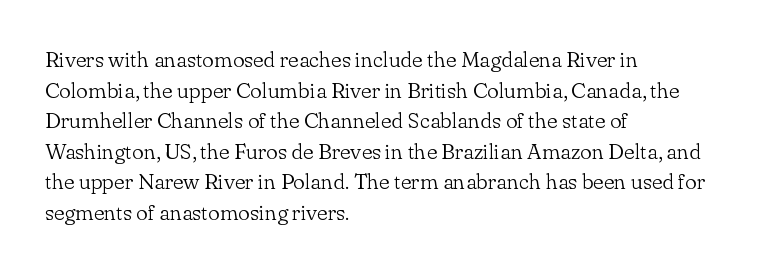
{"italic": "no", "bold": "no", "underline": "no", "align": "left", "line_spacing": "normal", "line_spacing_ratio": 1.39, "letter_spacing": "normal", "letter_spacing_em": 0.0, "glyph_px": 22}
